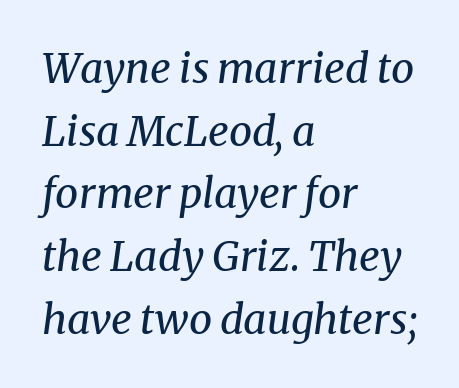
Beneath every word, the page is bare. Regarding serifs, this sample has them. Baseline-to-baseline distance is the conventional proportion of letter height. Tracking value appears to be zero — textbook default spacing. A student would call this left alignment; a typographer would say flush left, rag right. This is not heavy type; no bold has been used.
